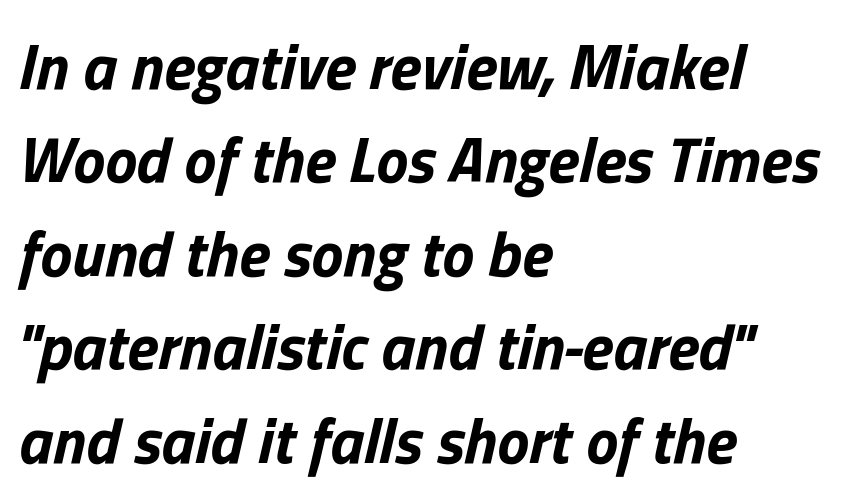
A normal amount of white space separates one row of letters from the next. Every character sits at an angle, as italics do. Reading down the block, your eye returns to a fixed left position each line. You'd pick this weight for a headline — it's a proper bold. Spacing verdict: proportional, widths tailored to each character.
